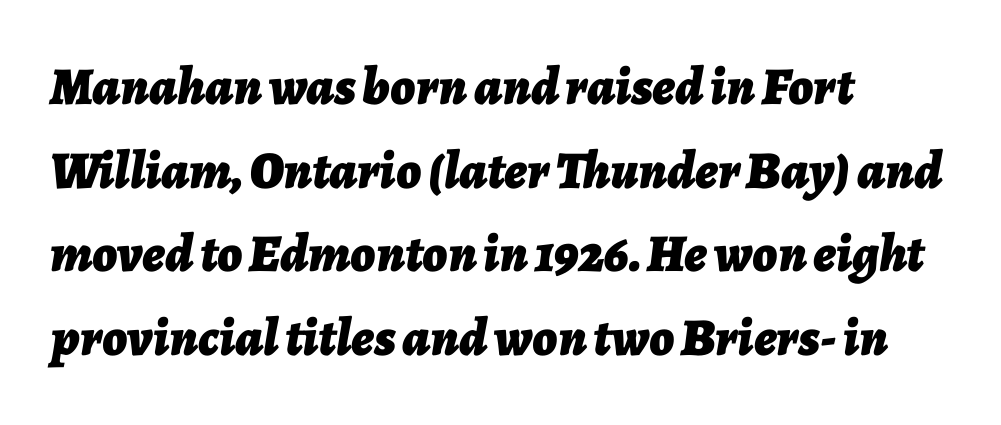
{"italic": "yes", "lean": "right", "slant_degrees": 7, "bold": "yes", "weight": "bold", "width": "normal", "stroke_contrast": "low", "x_height": "medium", "monospaced": "no", "underline": "no", "align": "left", "line_spacing": "normal", "line_spacing_ratio": 1.58, "letter_spacing": "normal", "letter_spacing_em": 0.0, "glyph_px": 53}
